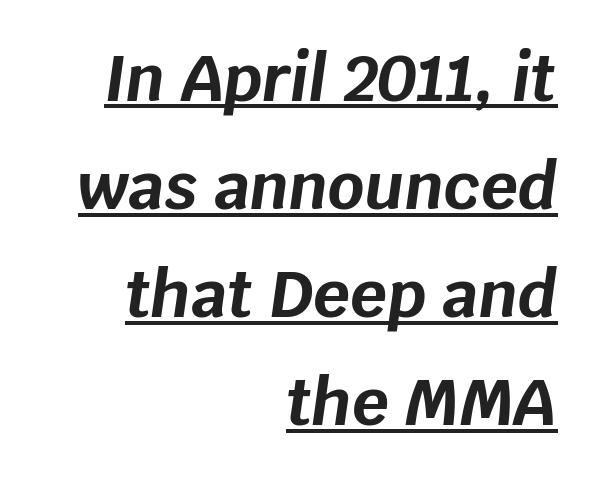
The glyphs have the mass of a bold cut. Short note: letters normally spaced. You could not count columns in this text — the font is proportionally spaced. Is the block centered? No — it sits flush against the right margin. Each line of the rendering has a horizontal stroke beneath the glyphs. Interline gaps are of average width in this sample.
